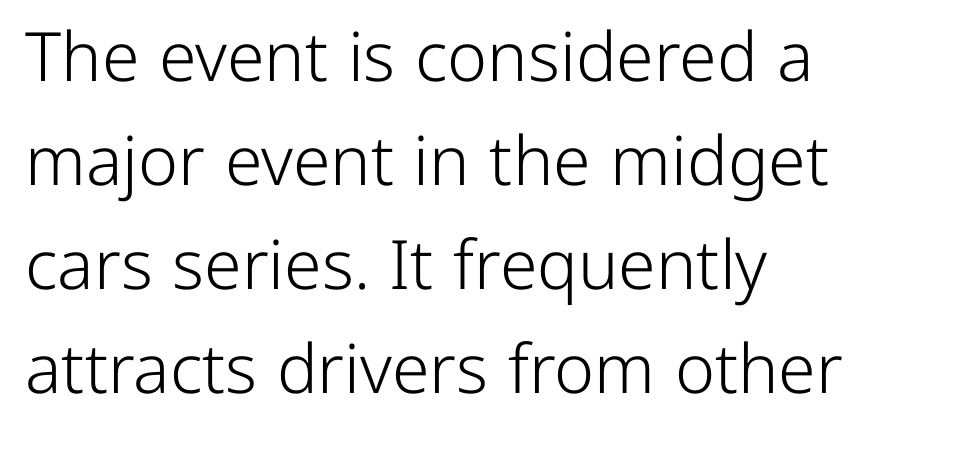
The image shows 68 px light sans-serif type, upright; set left-aligned, normal line spacing (1.53x), normal letter spacing, not underlined; low stroke contrast and a medium x-height.
